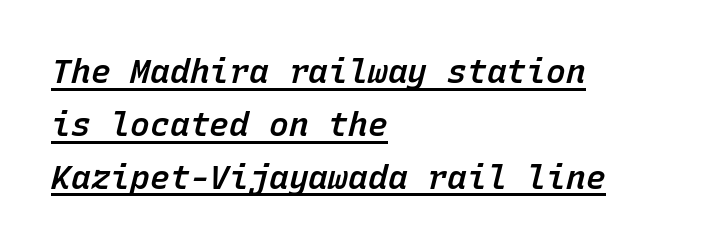
{"italic": "yes", "lean": "right", "slant_degrees": 15, "bold": "semi", "weight": "semibold", "width": "normal", "stroke_contrast": "low", "x_height": "medium", "monospaced": "yes", "underline": "yes", "align": "left", "line_spacing": "normal", "line_spacing_ratio": 1.6, "letter_spacing": "normal", "letter_spacing_em": 0.0, "glyph_px": 33}
